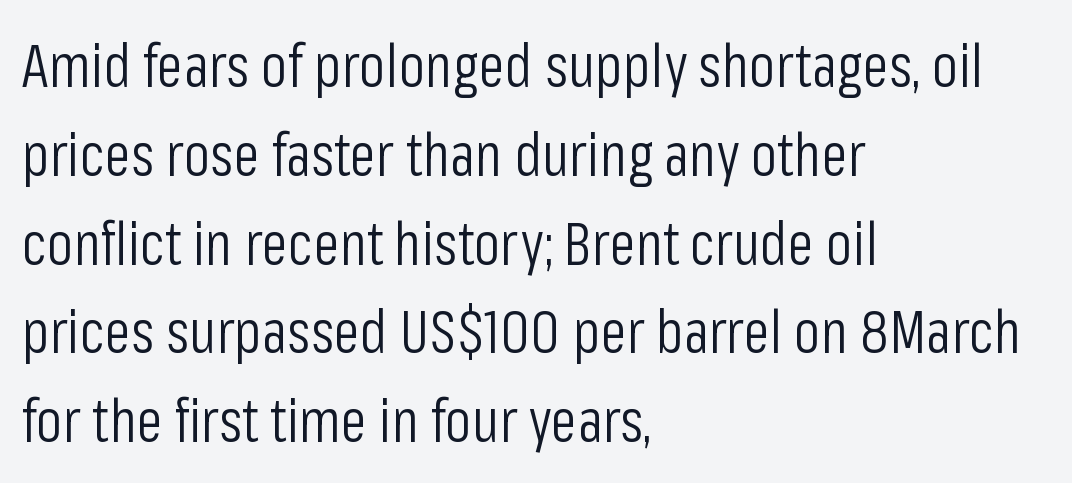
Compared with typical paragraphs, the rows here are spaced about the same. A typesetter would mark this as roman, not italic. Reading down the block, your eye returns to a fixed left position each line. Is this a fixed-width face? No — the glyphs have proportional, varying widths. Bare-footed words on every line. The line texture is even and compact thanks to regular tracking.
